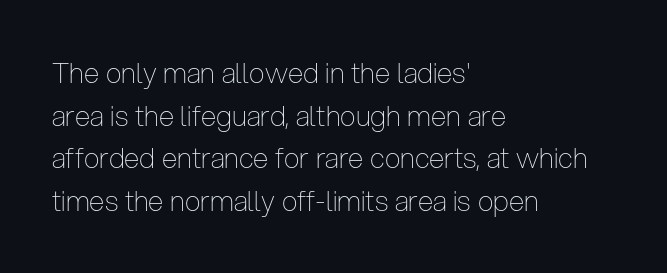
Quick note: not italic, upright. Unbolded letterforms with no extra heft. Rule under the text: the space is simply empty. Each letter's strokes conclude bluntly, with no projecting serifs. One-word summary of the alignment: left. Honestly, the letter spacing is just normal — you wouldn't notice it.
